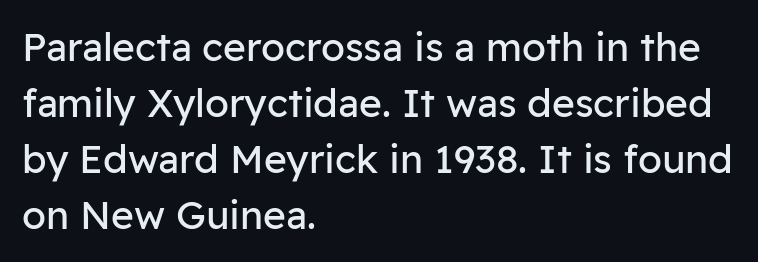
The image shows 39 px regular-weight sans-serif type, upright; set left-aligned, normal line spacing (1.44x), normal letter spacing, not underlined; low stroke contrast and a medium x-height.
